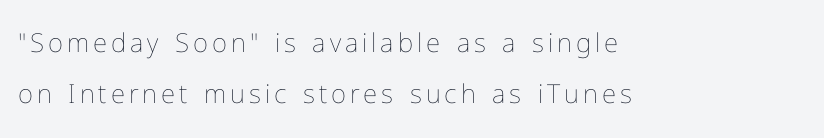
{"italic": "no", "bold": "no", "underline": "no", "align": "left", "line_spacing": "loose", "line_spacing_ratio": 1.98, "glyph_px": 26}
